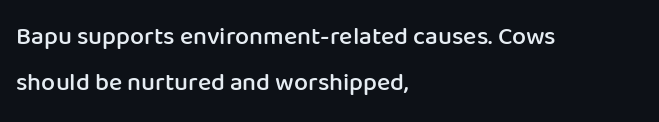
Caption: semibold face, moderately heavy strokes. The type is set solid horizontally, with unmodified tracking. A student would call this left alignment; a typographer would say flush left, rag right. The space beneath each line is pristine and unruled. The type sits square on the baseline with zero lean.
